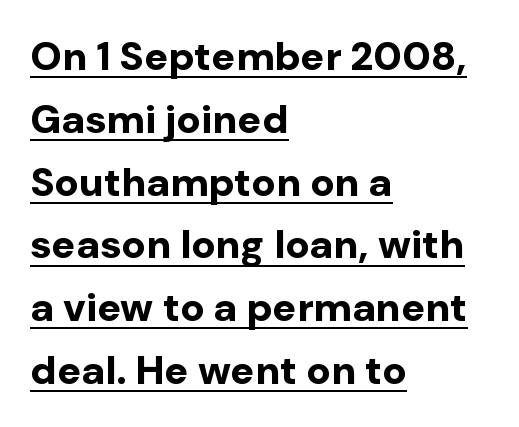
Q: Is the text bold? A: Yes.
Q: Is the text italic (slanted)? A: No, it is upright.
Q: Is the typeface a serif or a sans-serif typeface? A: Sans-serif.
Q: Is the text underlined? A: Yes.
Q: How is the paragraph aligned? A: Left-aligned.
Q: Is the spacing between letters normal or unusually wide? A: Normal.
Q: Is the spacing between lines tight, normal or loose? A: Normal.
Q: Width (condensed, normal, or wide)? A: Normal.
Q: Stroke contrast? A: Low.
Q: x-height? A: Medium.
Q: Monospaced? A: No.
